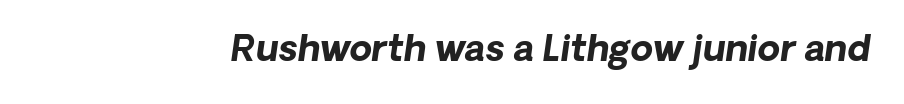
The image shows 36 px bold sans-serif type; set normal letter spacing, not underlined; low stroke contrast and a medium x-height.
